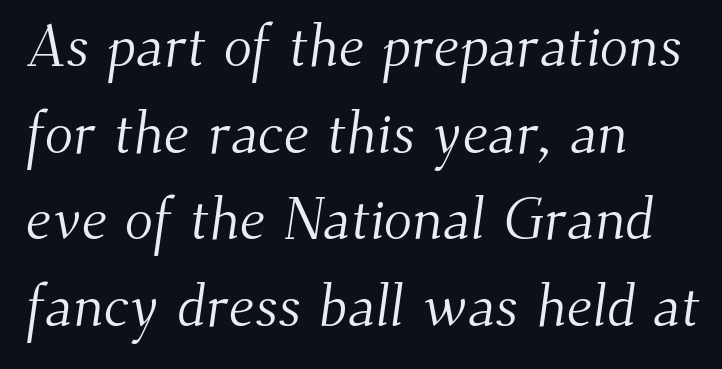
Q: Is the text bold? A: No.
Q: Is the typeface a serif or a sans-serif typeface? A: Serif.
Q: Is the text underlined? A: No.
Q: How is the paragraph aligned? A: Left-aligned.
Q: Is the spacing between letters normal or unusually wide? A: Normal.
Q: Is the spacing between lines tight, normal or loose? A: Normal.
Q: Width (condensed, normal, or wide)? A: Normal.
Q: Stroke contrast? A: Medium.
Q: x-height? A: Small.
Q: Monospaced? A: No.
